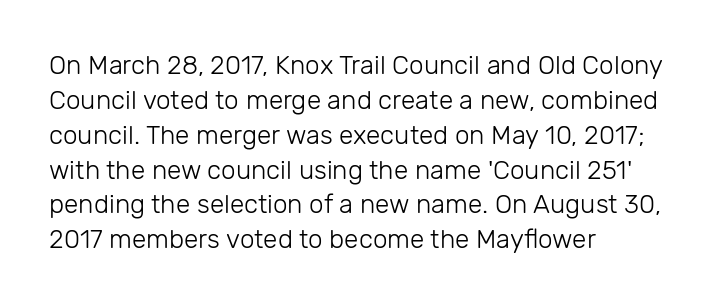
{"italic": "no", "bold": "no", "underline": "no", "align": "left", "line_spacing": "normal", "line_spacing_ratio": 1.34, "letter_spacing": "normal", "letter_spacing_em": 0.0, "glyph_px": 26}
